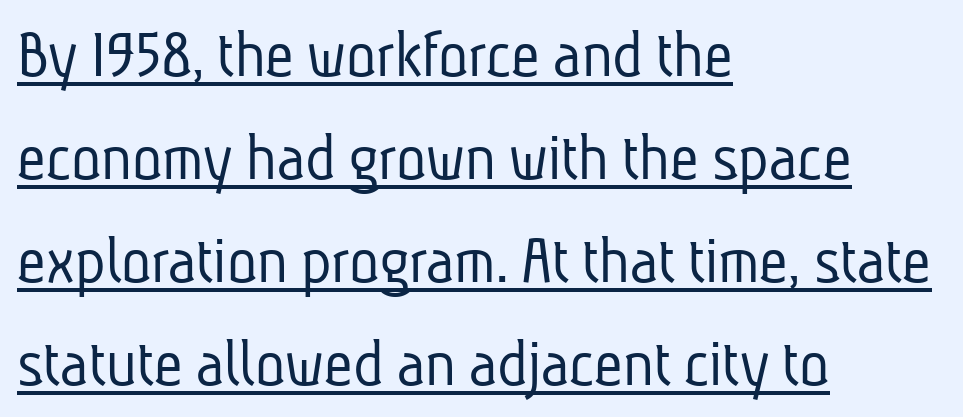
This is not heavy type; no bold has been used. You can tell from the bare stems that sans-serif type was used. Inter-character spacing is left at the font's built-in metrics. Note the varied advance widths — an 'i' is clearly narrower than an 'm'.
